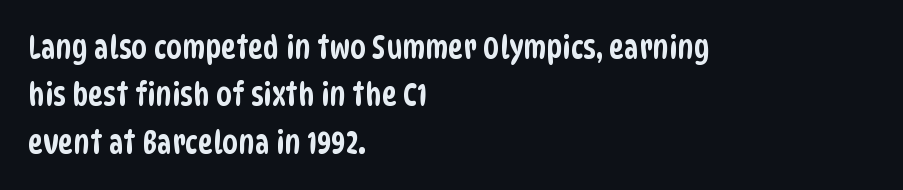
In CSS terms this would be text-align: left. You can tell from the bare stems that sans-serif type was used. Reading down the column, the eye jumps a familiar distance to each next line. The strip under each line holds only bare page. These lines are rendered in a variable-pitch font. Tracking value appears to be zero — textbook default spacing.
